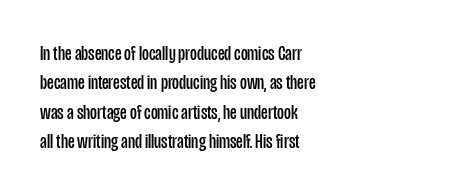
The image shows 21 px text type, upright; set left-aligned, normal line spacing (1.4x), normal letter spacing, not underlined.
